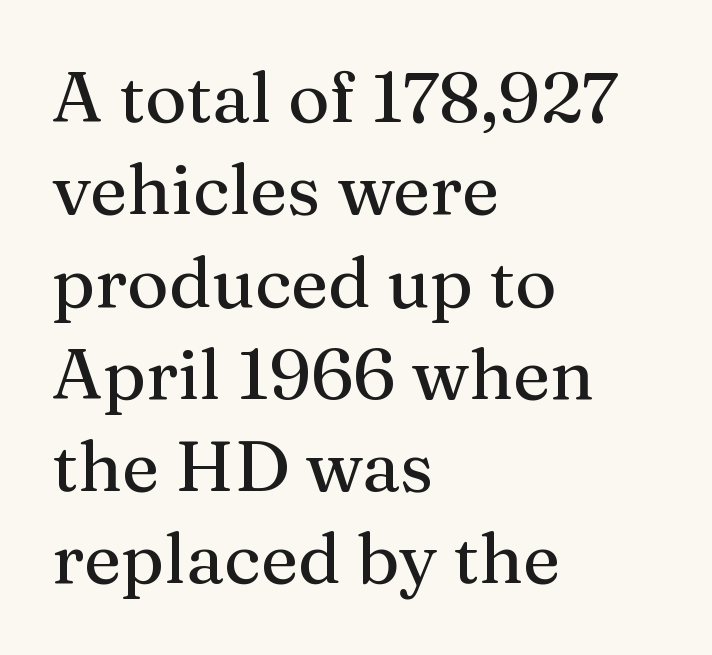
Q: Is the text italic (slanted)? A: No, it is upright.
Q: Is the typeface a serif or a sans-serif typeface? A: Serif.
Q: Is the text underlined? A: No.
Q: How is the paragraph aligned? A: Left-aligned.
Q: Is the spacing between letters normal or unusually wide? A: Normal.
Q: Is the spacing between lines tight, normal or loose? A: Normal.
Q: Width (condensed, normal, or wide)? A: Normal.
Q: Stroke contrast? A: Medium.
Q: x-height? A: Medium.
Q: Monospaced? A: No.
